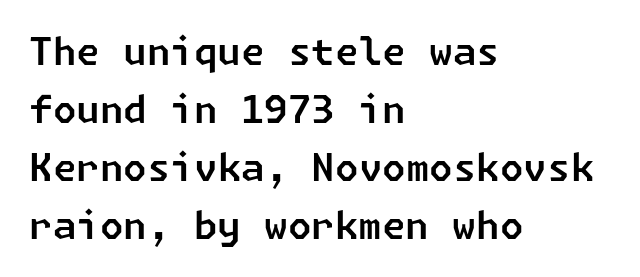
Unlike a traditional serif, this face leaves its strokes unadorned. Line starts are locked; line ends wander. Baseline-to-baseline distance is the conventional proportion of letter height. The foot of each line stays bare and open. Honestly, the letter spacing is just normal — you wouldn't notice it.
